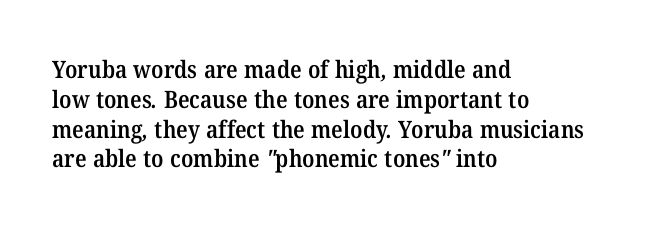
Q: Is the text bold? A: Semi-bold.
Q: Is the text underlined? A: No.
Q: How is the paragraph aligned? A: Left-aligned.
Q: Is the spacing between letters normal or unusually wide? A: Normal.
